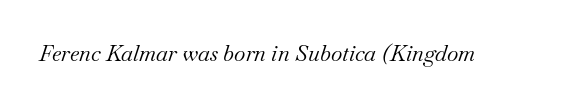
Only glyphs here, with clear space below each row. No letter is thick-stroked: the sample isn't bold. The tracking reads as untouched default to a designer's eye. Tall strokes in this sample are angled rather than plumb.
